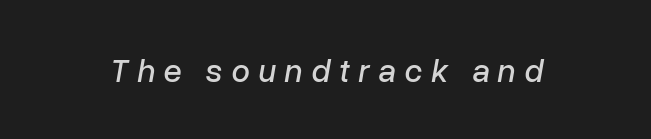
Q: Is the text italic (slanted)? A: Yes, it leans right by about 10 degrees.
Q: Is the text underlined? A: No.
Q: Is the spacing between letters normal or unusually wide? A: Unusually wide.
Q: Width (condensed, normal, or wide)? A: Normal.
Q: Stroke contrast? A: Low.
Q: x-height? A: Medium.
Q: Monospaced? A: No.
